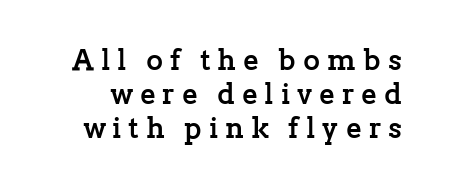
Q: Is the text bold? A: Yes.
Q: Is the text italic (slanted)? A: No, it is upright.
Q: Is the typeface a serif or a sans-serif typeface? A: Serif.
Q: Is the text underlined? A: No.
Q: Is the spacing between letters normal or unusually wide? A: Unusually wide.
Q: Width (condensed, normal, or wide)? A: Normal.
Q: Stroke contrast? A: Low.
Q: x-height? A: Medium.
Q: Monospaced? A: No.
